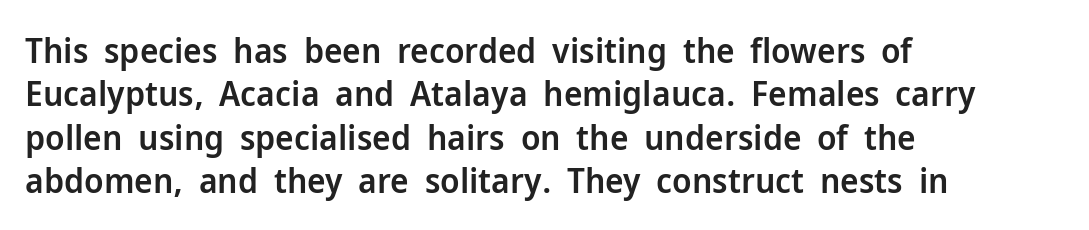
Characters follow at the spacing the type designer built in. Every letter is mildly thick-stroked: semibold rather than bold. Italic? Not at all — the glyphs are vertical. Nothing sits at the stroke ends, so this counts as sans-serif. Bare-footed words on every line. The lines in this sample share a left origin and differ only in where they stop.
